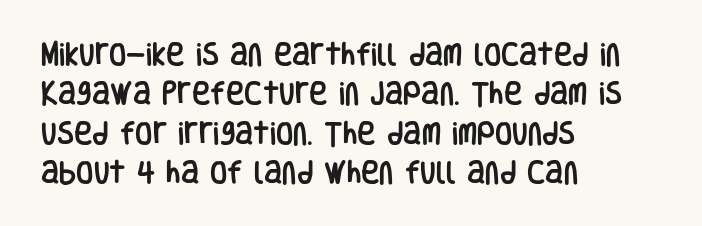
{"italic": "no", "underline": "no", "align": "left", "line_spacing": "normal", "line_spacing_ratio": 1.58, "letter_spacing": "normal", "letter_spacing_em": 0.0, "glyph_px": 25}
